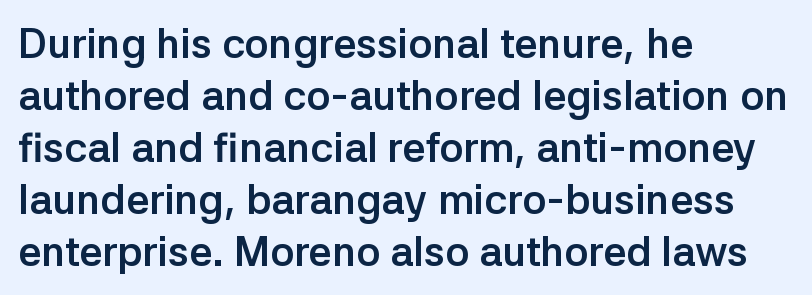
{"serif": "no", "italic": "no", "bold": "yes", "weight": "semibold", "width": "normal", "stroke_contrast": "low", "x_height": "medium", "monospaced": "no", "underline": "no", "align": "left", "line_spacing": "normal", "line_spacing_ratio": 1.27, "letter_spacing": "normal", "letter_spacing_em": 0.0, "glyph_px": 41}
